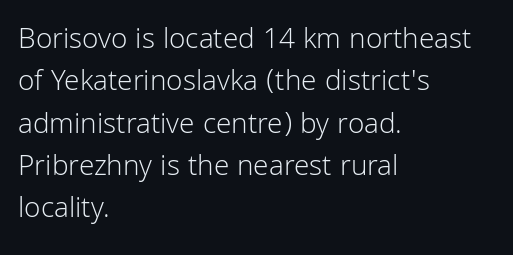
{"serif": "no", "italic": "no", "bold": "no", "weight": "light", "width": "normal", "stroke_contrast": "low", "x_height": "medium", "monospaced": "no", "underline": "no", "align": "left", "line_spacing": "normal", "line_spacing_ratio": 1.41, "letter_spacing": "normal", "letter_spacing_em": 0.0, "glyph_px": 30}
